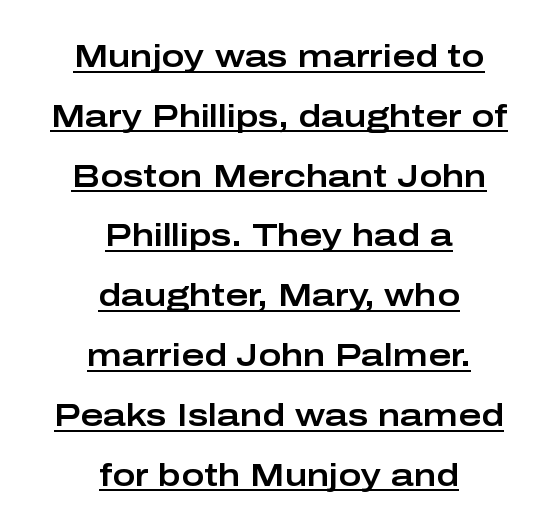
Q: Is the text italic (slanted)? A: No, it is upright.
Q: Is the typeface a serif or a sans-serif typeface? A: Sans-serif.
Q: Is the text underlined? A: Yes.
Q: How is the paragraph aligned? A: Centered.
Q: Is the spacing between letters normal or unusually wide? A: Normal.
Q: Is the spacing between lines tight, normal or loose? A: Loose.
Q: Width (condensed, normal, or wide)? A: Wide.
Q: Stroke contrast? A: Low.
Q: x-height? A: Medium.
Q: Monospaced? A: No.
